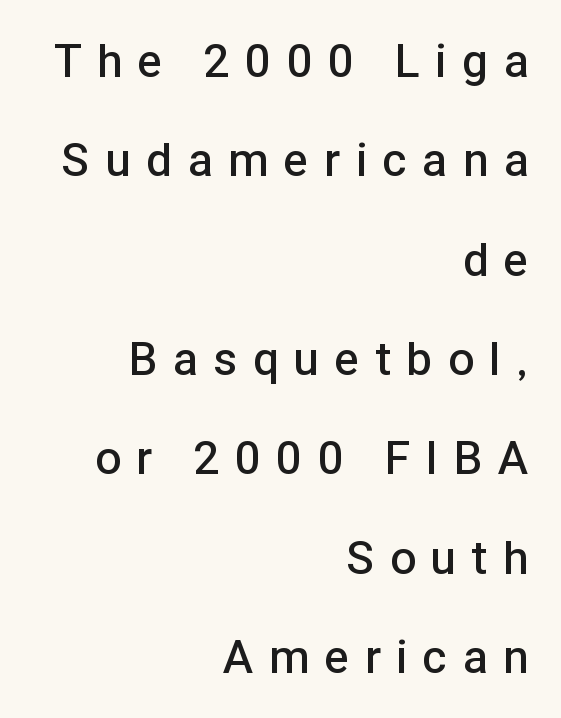
Stroke thickness is moderately raised; the sample reads as semibold. The words here are not underlined. Students, note that the glyphs here are deliberately spaced far apart. This sample is right-justified, so line beginnings fall wherever the words allow.
